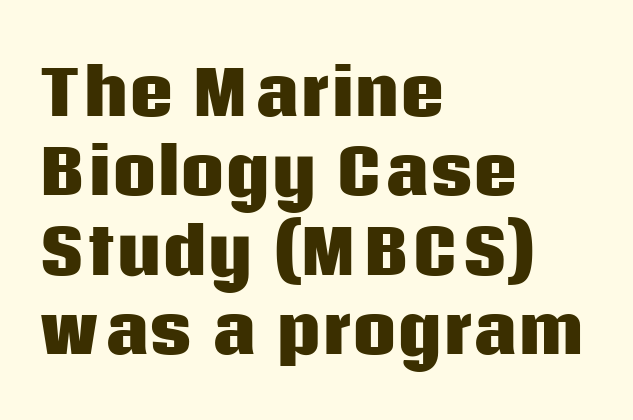
Here the glyphs are tracked normally, forming tight word shapes. Compared with typical paragraphs, the rows here are spaced about the same. Check the space under the baseline: it is left empty. Upright lettering throughout. How heavy is the stroke? Heavy — this is a bold.
